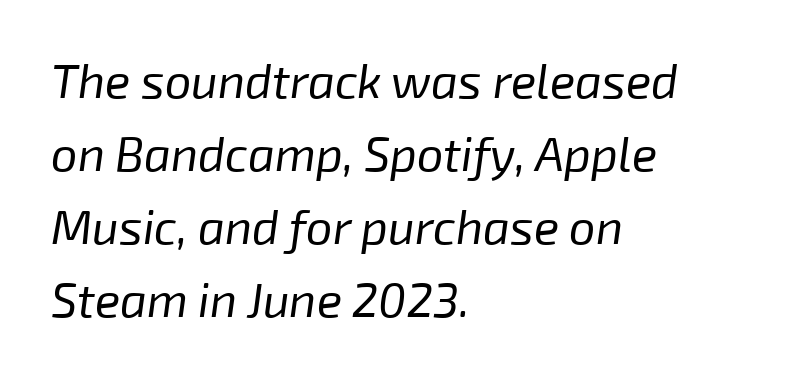
{"italic": "yes", "lean": "right", "slant_degrees": 8, "bold": "no", "weight": "regular", "width": "normal", "stroke_contrast": "low", "x_height": "medium", "monospaced": "no", "underline": "no", "align": "left", "line_spacing": "normal", "line_spacing_ratio": 1.55, "letter_spacing": "normal", "letter_spacing_em": 0.0, "glyph_px": 47}
